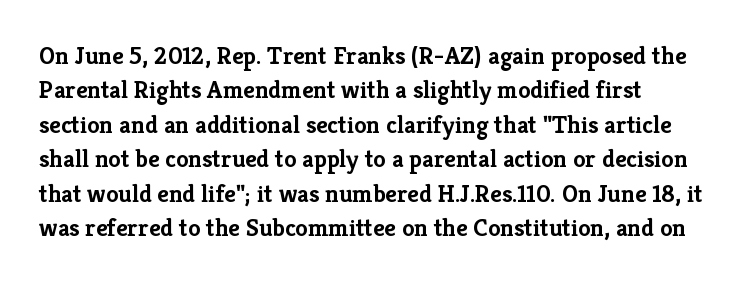
The image shows 25 px bold type, upright; set normal line spacing (1.38x), normal letter spacing, not underlined.
